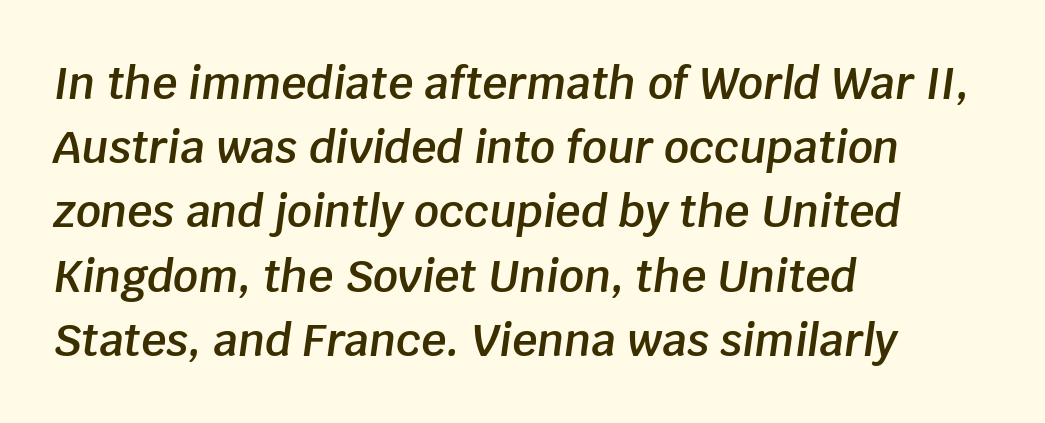
Q: Is the text bold? A: Semi-bold.
Q: Is the text italic (slanted)? A: Yes, it leans right by about 8 degrees.
Q: Is the text underlined? A: No.
Q: How is the paragraph aligned? A: Left-aligned.
Q: Is the spacing between letters normal or unusually wide? A: Normal.
Q: Is the spacing between lines tight, normal or loose? A: Normal.
Q: Width (condensed, normal, or wide)? A: Normal.
Q: Stroke contrast? A: Low.
Q: x-height? A: Large.
Q: Monospaced? A: No.
